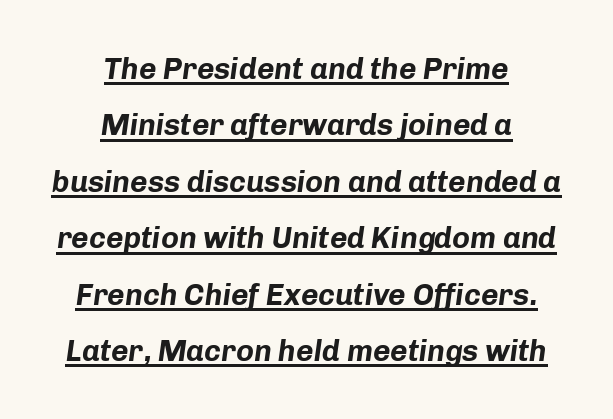
Q: Is the text bold? A: Yes.
Q: Is the text italic (slanted)? A: Yes, it leans right by about 8 degrees.
Q: Is the text underlined? A: Yes.
Q: How is the paragraph aligned? A: Centered.
Q: Is the spacing between letters normal or unusually wide? A: Normal.
Q: Width (condensed, normal, or wide)? A: Normal.
Q: Stroke contrast? A: Low.
Q: x-height? A: Medium.
Q: Monospaced? A: No.
